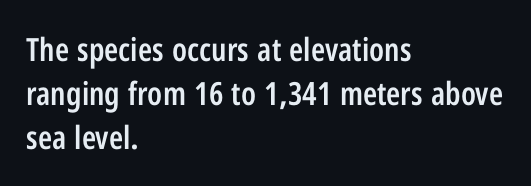
Which margin do the lines hug? The left one — the right edge is uneven. Here the designer chose a conventional face with non-uniform glyph widths. The glyphs in this specimen are sans serif. The letters stand upright; this is a roman face. Typographic density is moderately raised because the face is semibold.
